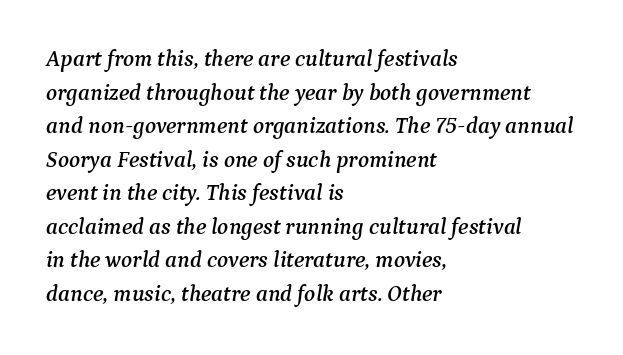
Tracking value appears to be zero — textbook default spacing. This is oblique type, the kind used for emphasis or titles. The words here are not underlined. Leading matches the norm, producing a regular column.
